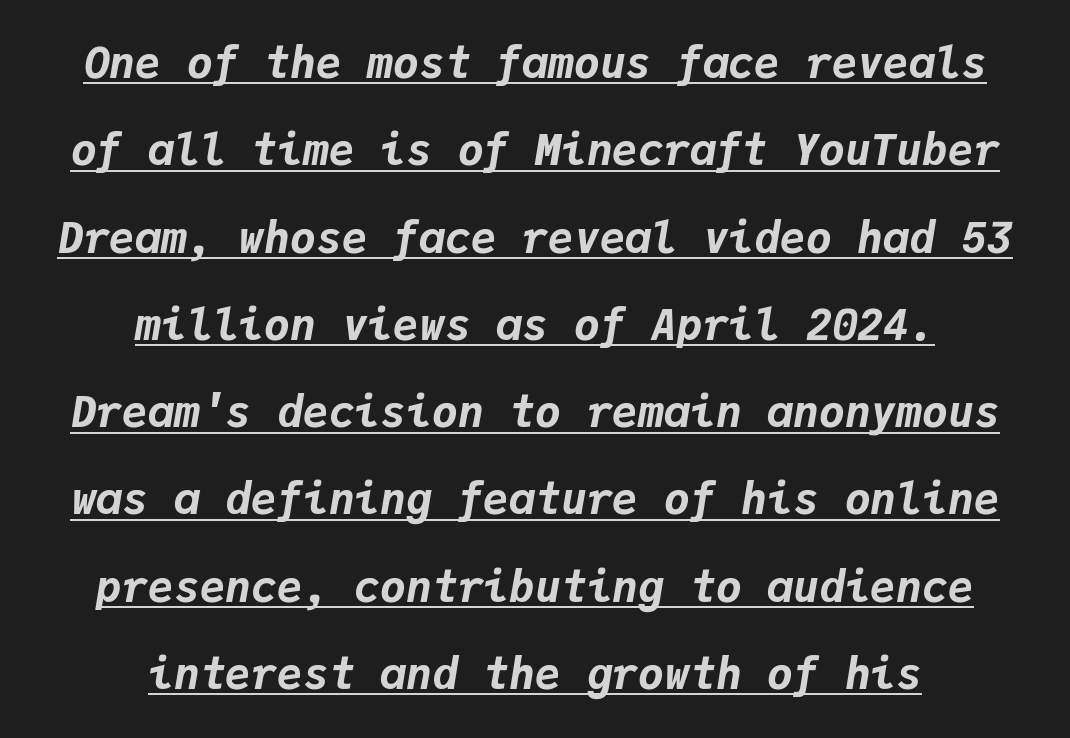
Q: Is the text bold? A: Yes.
Q: Is the text italic (slanted)? A: Yes, it leans right by about 9 degrees.
Q: Is the text underlined? A: Yes.
Q: How is the paragraph aligned? A: Centered.
Q: Is the spacing between letters normal or unusually wide? A: Normal.
Q: Is the spacing between lines tight, normal or loose? A: Loose.
Q: Width (condensed, normal, or wide)? A: Normal.
Q: Stroke contrast? A: Low.
Q: x-height? A: Medium.
Q: Monospaced? A: Yes.
